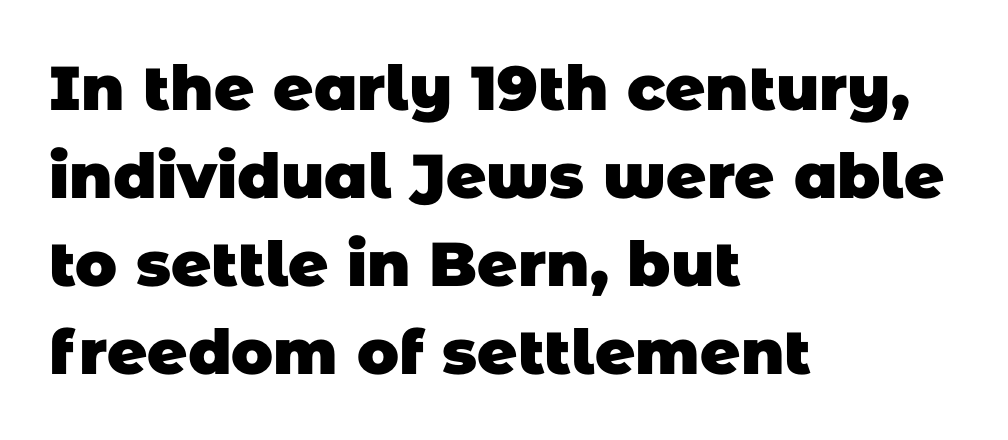
Do the characters align in a grid? No, the font is proportional. Compared with a centered layout, this one pins lines to the left instead. Nobody touched the tracking dial on this one. The string is rendered with underlining switched off. Does the type have serifs? No, each stem ends abruptly.
